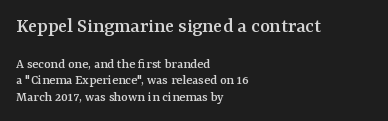
Words float on clear page, feet unadorned. Tracking here is standard; glyphs follow each other at the usual distance. The font's upright variant was chosen for this text. The text block is weighted toward the left margin, trailing off unevenly rightward. The rendering shrinks the type as you move from the upper chunk to the lower.
